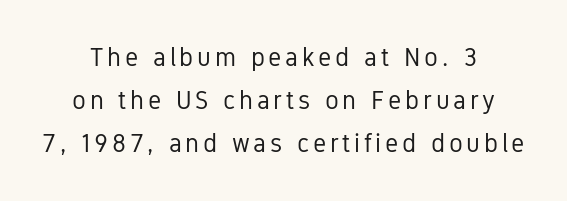
The image shows 26 px text type, upright; set centered, normal line spacing (1.65x), not underlined.
